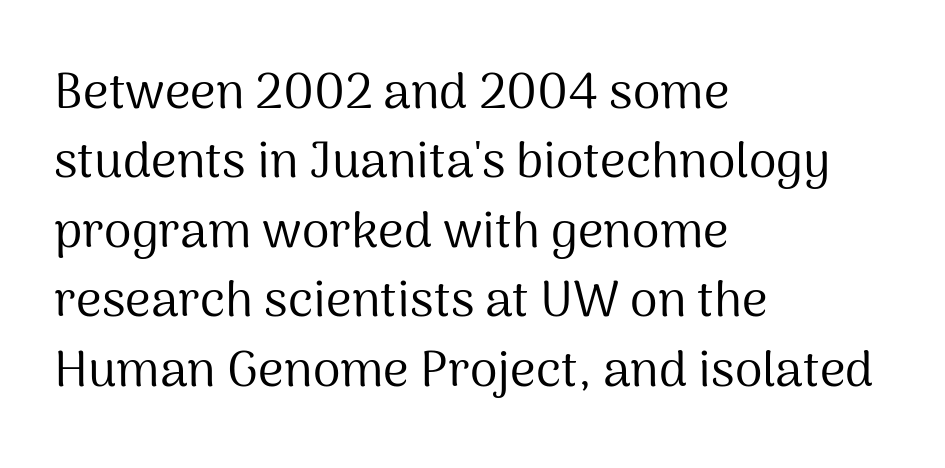
Q: Is the text bold? A: No.
Q: Is the text italic (slanted)? A: No, it is upright.
Q: Is the typeface a serif or a sans-serif typeface? A: Sans-serif.
Q: Is the text underlined? A: No.
Q: How is the paragraph aligned? A: Left-aligned.
Q: Is the spacing between letters normal or unusually wide? A: Normal.
Q: Is the spacing between lines tight, normal or loose? A: Normal.
Q: Width (condensed, normal, or wide)? A: Normal.
Q: Stroke contrast? A: Medium.
Q: x-height? A: Medium.
Q: Monospaced? A: No.
